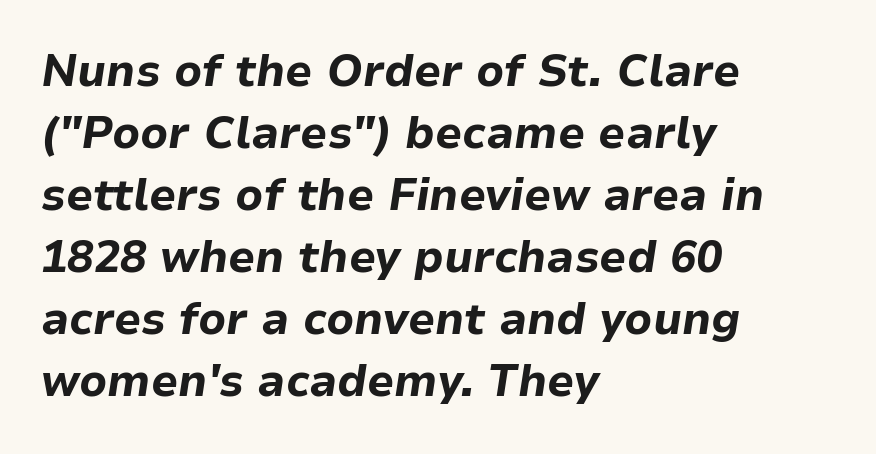
Q: Is the text bold? A: Yes.
Q: Is the text italic (slanted)? A: Yes, it leans right by about 9 degrees.
Q: Is the text underlined? A: No.
Q: How is the paragraph aligned? A: Left-aligned.
Q: Is the spacing between letters normal or unusually wide? A: Normal.
Q: Is the spacing between lines tight, normal or loose? A: Normal.
Q: Width (condensed, normal, or wide)? A: Normal.
Q: Stroke contrast? A: Low.
Q: x-height? A: Medium.
Q: Monospaced? A: No.
